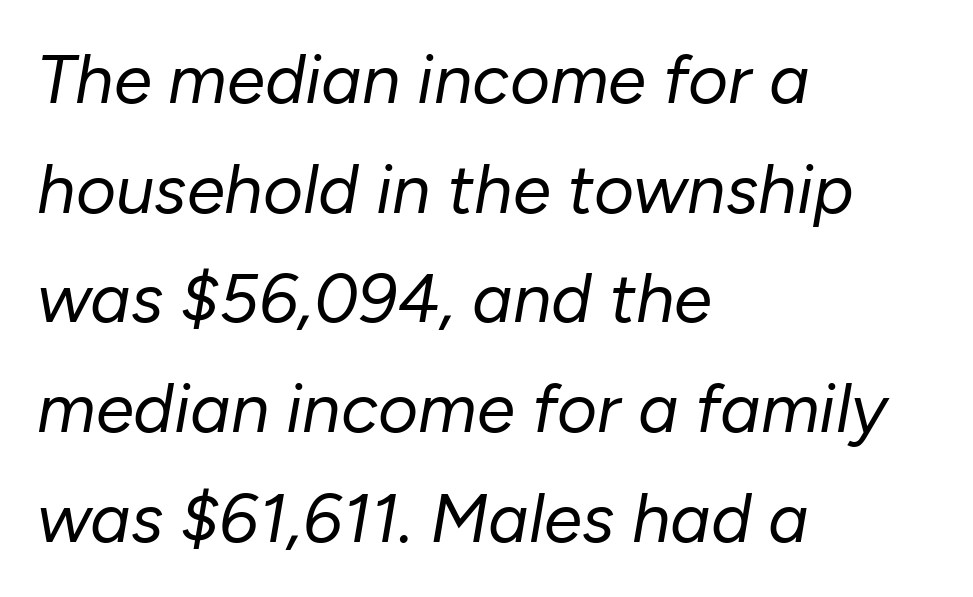
The image shows 69 px regular-weight type, italic (leaning right); set left-aligned, normal line spacing (1.59x), normal letter spacing, not underlined; low stroke contrast and a medium x-height.
